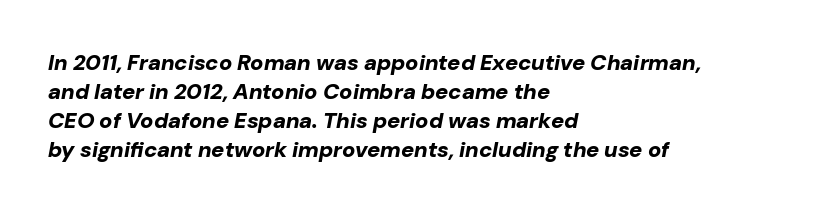
Q: Is the text bold? A: Yes.
Q: Is the text italic (slanted)? A: Yes, it leans right by about 10 degrees.
Q: Is the text underlined? A: No.
Q: How is the paragraph aligned? A: Left-aligned.
Q: Is the spacing between letters normal or unusually wide? A: Normal.
Q: Is the spacing between lines tight, normal or loose? A: Normal.
